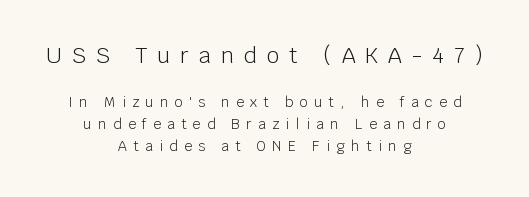
The image shows 22 px text type, upright; set centered, normal line spacing (1.57x), unusually wide letter spacing (+0.45 em), not underlined; the first (top) block is 1.57x larger.
